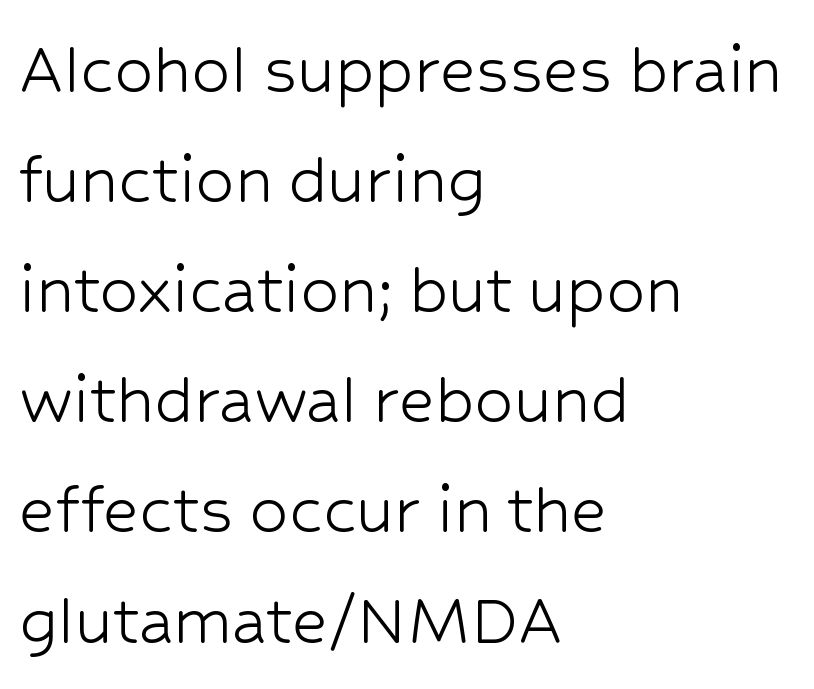
In terms of letterform style, serifs are entirely absent. The leading is moderate, giving the passage an even texture. Is the block centered? No — it sits flush against the left margin. Posture: upright roman. The baseline area is clear.
